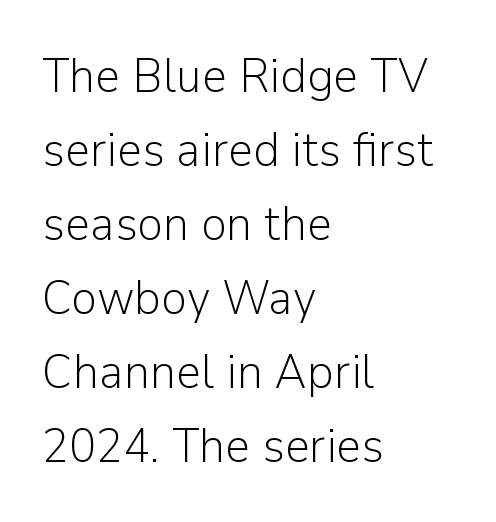
The specimen omits any rule beneath the text block's lines. Stems here are at most as thick as an everyday book face. Which margin do the lines hug? The left one — the right edge is uneven. This sample uses plain, unmodified letter spacing. Rendered with straight, roman letterforms.
